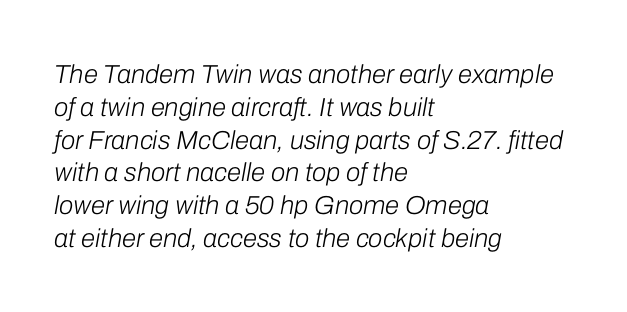
In terms of leading, this rendering sits right in the middle. Letter spacing: default. Letters rest on an invisible, unmarked baseline. The passage shown leans; its letterforms are oblique. Counters stay open thanks to moderate or lighter strokes. This rendering uses left alignment, leaving the right contour irregular.
